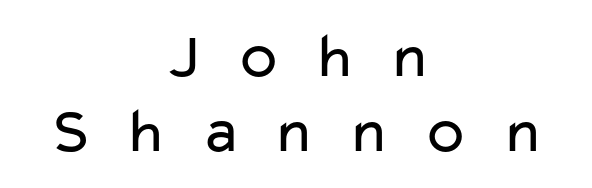
The image shows 65 px regular-weight, wide sans-serif type, upright; set centered, tight line spacing (1.15x), unusually wide letter spacing (+0.47 em), not underlined; low stroke contrast and a medium x-height.
